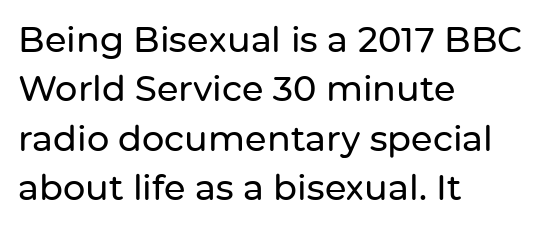
The image shows 35 px sans-serif type, upright; set left-aligned, normal line spacing (1.41x), normal letter spacing, not underlined; low stroke contrast and a medium x-height.
